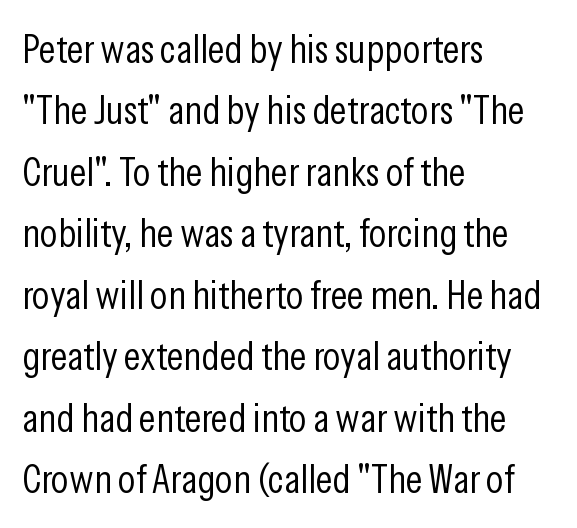
You can tell from the bare stems that sans-serif type was used. Plain, unruled lines of type. It's the straight-up-and-down kind of type. In terms of leading, this rendering sits right in the middle.
